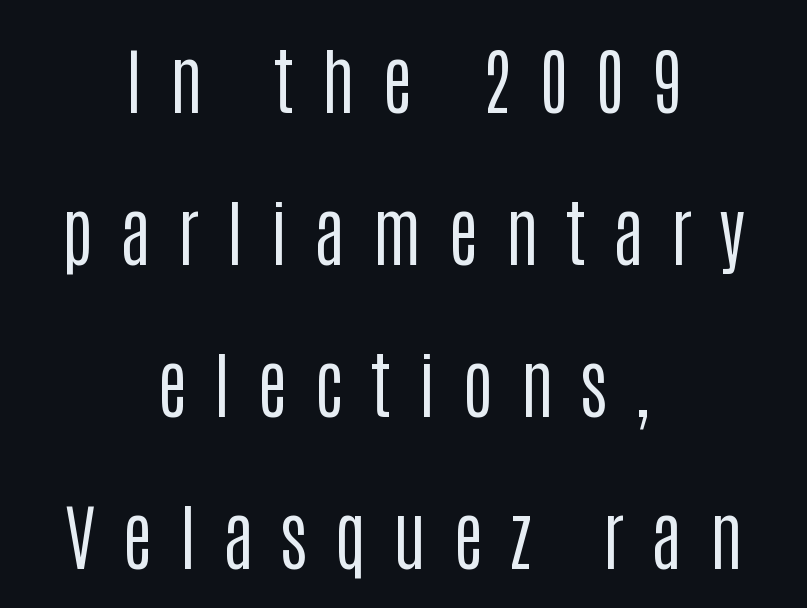
The string is rendered with underlining switched off. The strokes carry an ordinary text weight at most. Upright lettering throughout. Airy leading. Each letter's strokes conclude bluntly, with no projecting serifs.
